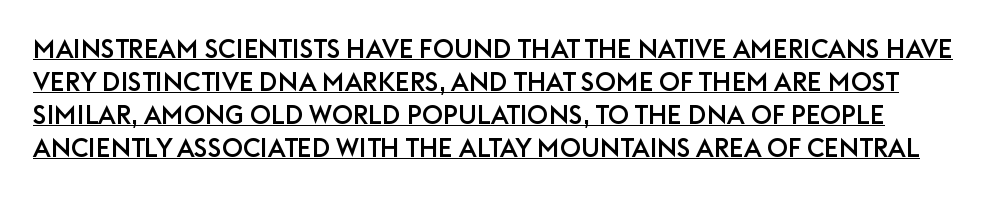
Q: Is the text italic (slanted)? A: No, it is upright.
Q: Is the text underlined? A: Yes.
Q: Is the spacing between letters normal or unusually wide? A: Normal.
Q: Is the spacing between lines tight, normal or loose? A: Normal.
